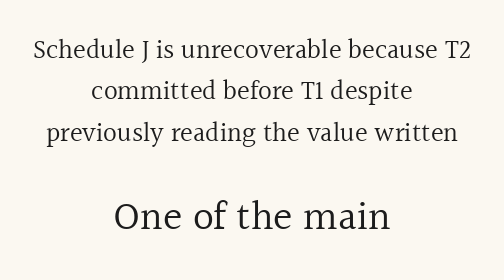
The image shows 41 px regular-weight serif type, upright; set centered, normal line spacing (1.53x), normal letter spacing, not underlined; the second (bottom) block is 1.52x larger; a medium x-height.
